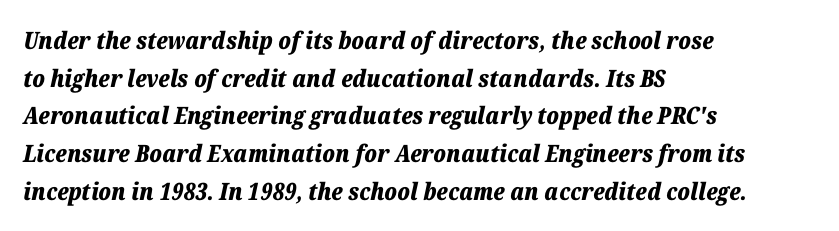
The image shows 24 px bold type, italic (leaning right); set left-aligned, normal line spacing (1.57x), normal letter spacing, not underlined.
